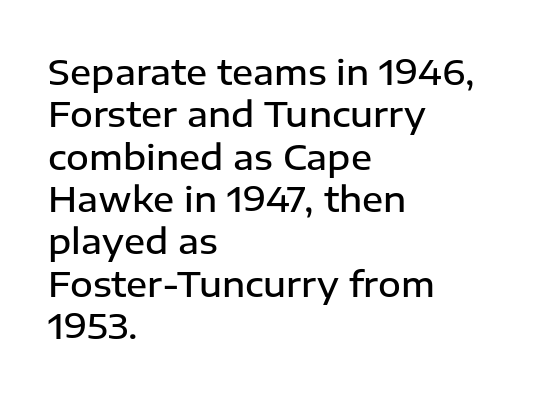
The image shows 35 px semibold sans-serif type, upright; set left-aligned, line spacing 1.21x, normal letter spacing, not underlined; low stroke contrast and a medium x-height.
